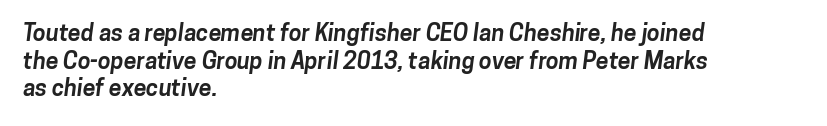
The passage is arranged the way most books set body copy — flush left. Each glyph is drawn with heavy, bold strokes. This sample uses plain, unmodified letter spacing. Only glyphs here, with clear space below each row.
